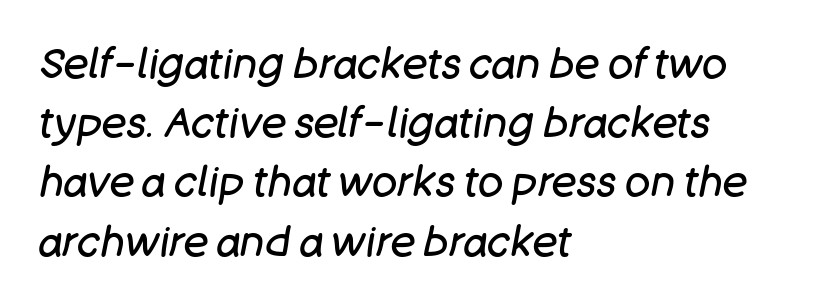
{"italic": "yes", "lean": "right", "slant_degrees": 11, "bold": "no", "weight": "regular", "width": "normal", "stroke_contrast": "low", "x_height": "large", "monospaced": "no", "underline": "no", "align": "left", "line_spacing": "normal", "line_spacing_ratio": 1.41, "letter_spacing": "normal", "letter_spacing_em": 0.0, "glyph_px": 42}
